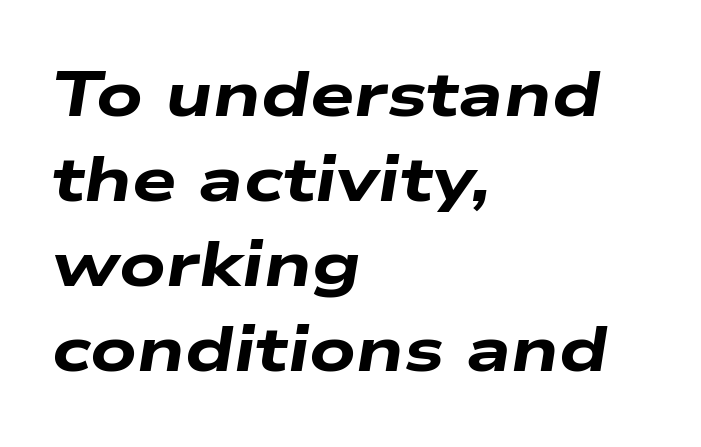
Q: Is the text bold? A: Yes.
Q: Is the text italic (slanted)? A: Yes, it leans right by about 9 degrees.
Q: Is the text underlined? A: No.
Q: How is the paragraph aligned? A: Left-aligned.
Q: Is the spacing between letters normal or unusually wide? A: Normal.
Q: Is the spacing between lines tight, normal or loose? A: Normal.
Q: Width (condensed, normal, or wide)? A: Wide.
Q: Stroke contrast? A: Low.
Q: x-height? A: Medium.
Q: Monospaced? A: No.
